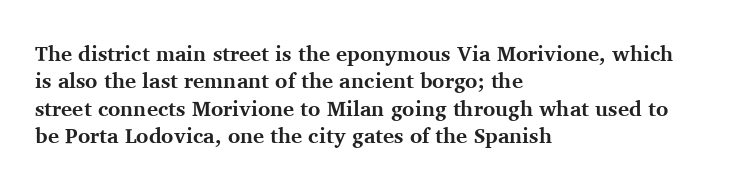
Q: Is the text bold? A: Yes.
Q: Is the text italic (slanted)? A: No, it is upright.
Q: Is the text underlined? A: No.
Q: How is the paragraph aligned? A: Left-aligned.
Q: Is the spacing between letters normal or unusually wide? A: Normal.
Q: Is the spacing between lines tight, normal or loose? A: Normal.
